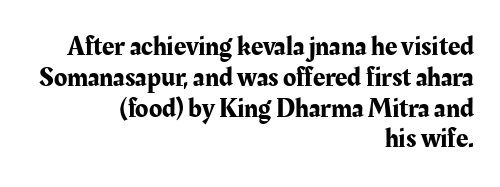
The image shows 27 px text type, upright; set right-aligned, tight line spacing (1.14x), normal letter spacing, not underlined.
